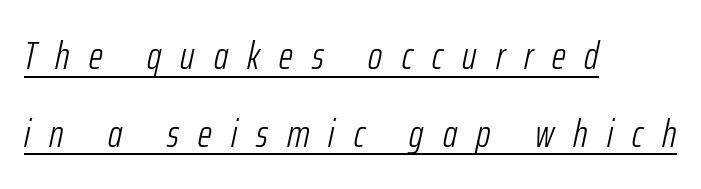
Q: Is the text bold? A: No.
Q: Is the text italic (slanted)? A: Yes, it leans right by about 12 degrees.
Q: Is the text underlined? A: Yes.
Q: How is the paragraph aligned? A: Left-aligned.
Q: Is the spacing between letters normal or unusually wide? A: Unusually wide.
Q: Is the spacing between lines tight, normal or loose? A: Loose.
Q: Width (condensed, normal, or wide)? A: Condensed.
Q: Stroke contrast? A: Low.
Q: x-height? A: Medium.
Q: Monospaced? A: No.
